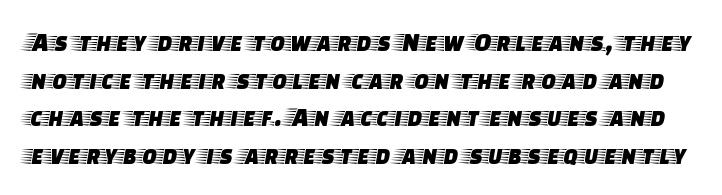
{"underline": "no", "line_spacing": "normal", "line_spacing_ratio": 1.39, "letter_spacing": "normal", "letter_spacing_em": 0.0, "glyph_px": 27}
